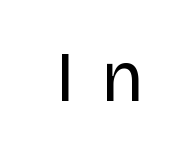
Q: Is the text bold? A: No.
Q: Is the text italic (slanted)? A: No, it is upright.
Q: Is the typeface a serif or a sans-serif typeface? A: Sans-serif.
Q: Is the text underlined? A: No.
Q: Is the spacing between letters normal or unusually wide? A: Unusually wide.
Q: Width (condensed, normal, or wide)? A: Normal.
Q: Stroke contrast? A: Low.
Q: x-height? A: Large.
Q: Monospaced? A: No.
